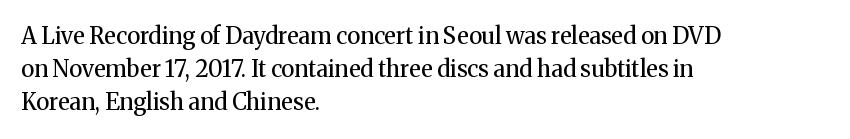
Does extra space separate the letters? No, they use regular spacing. The rendering anchors every line to the left-hand side. The axis of the letterforms is exactly vertical. These lines sit exactly where default settings would place them. Ink coverage per letter is moderate at most. Bare-footed words on every line.
